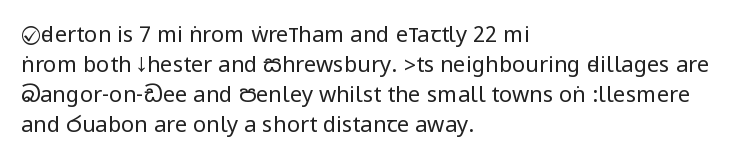
Q: Is the text bold? A: No.
Q: Is the text italic (slanted)? A: No, it is upright.
Q: Is the text underlined? A: No.
Q: How is the paragraph aligned? A: Left-aligned.
Q: Is the spacing between letters normal or unusually wide? A: Normal.
Q: Is the spacing between lines tight, normal or loose? A: Normal.
